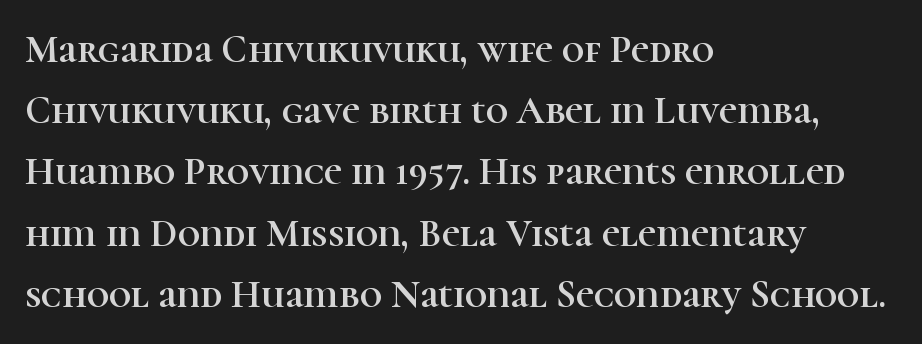
The image shows 39 px serif type, upright; set left-aligned, normal line spacing (1.57x), normal letter spacing, not underlined; high stroke contrast and a medium x-height.
